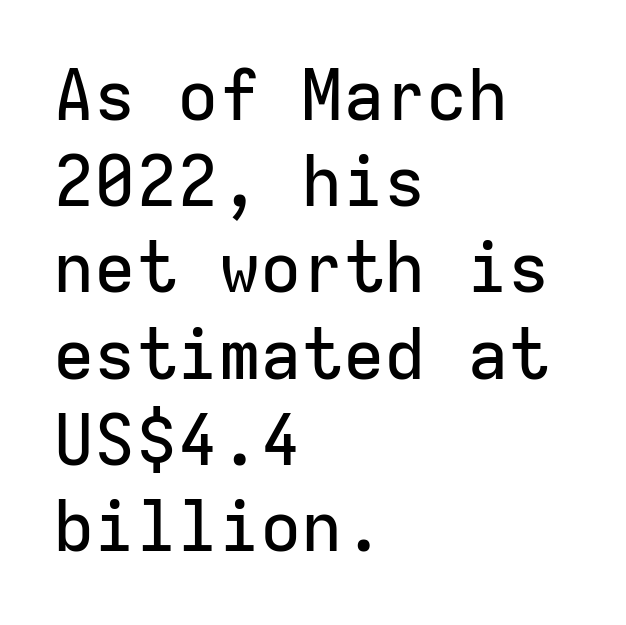
{"serif": "no", "italic": "no", "width": "normal", "stroke_contrast": "low", "x_height": "medium", "monospaced": "yes", "underline": "no", "align": "left", "line_spacing": "normal", "line_spacing_ratio": 1.25, "letter_spacing": "normal", "letter_spacing_em": 0.0, "glyph_px": 69}
